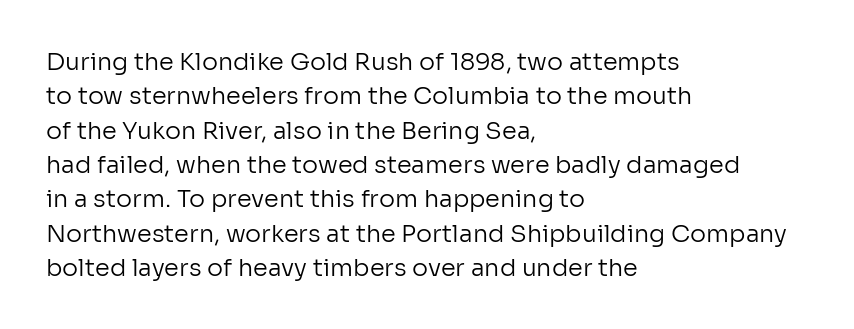
Vertical stems look standard width or narrower in stroke. Default kerning and tracking; the words read as compact shapes. These lines are set flush left with a ragged right edge. The baseline area is clear.
